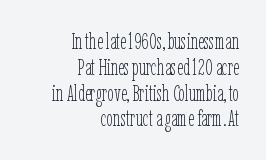
The image shows 23 px text type, upright; set right-aligned, tight line spacing (1.12x), normal letter spacing, not underlined.
